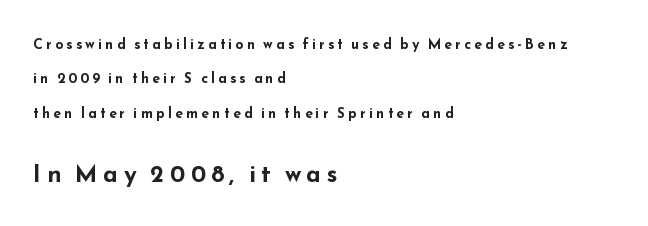
Q: Is the text bold? A: Yes.
Q: Is the text italic (slanted)? A: No, it is upright.
Q: Is the text underlined? A: No.
Q: How is the paragraph aligned? A: Left-aligned.
Q: Is the spacing between letters normal or unusually wide? A: Unusually wide.
Q: Is the spacing between lines tight, normal or loose? A: Loose.
Q: Which block of text is set in a larger size, the first (top) or the second (bottom)? A: The second (bottom) one.
